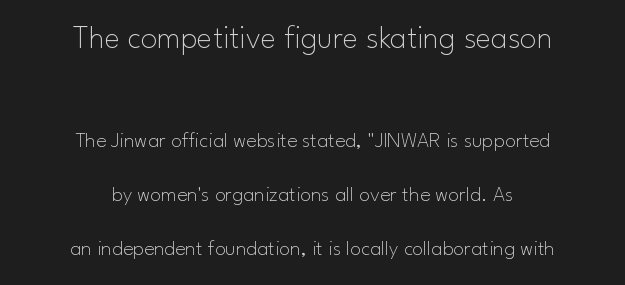
{"serif": "no", "italic": "no", "bold": "no", "weight": "thin", "width": "normal", "stroke_contrast": "low", "x_height": "small", "monospaced": "no", "underline": "no", "align": "center", "line_spacing": "loose", "line_spacing_ratio": 2.45, "letter_spacing": "normal", "letter_spacing_em": 0.0, "larger_block": "first", "size_ratio": 1.5, "glyph_px": 33}
